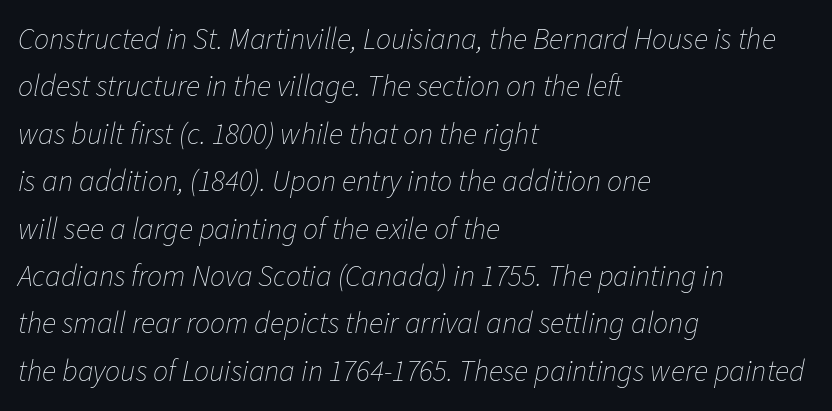
What stands out about the letter spacing? Nothing — it is the standard amount. Line starts are locked; line ends wander. If you drew a line through each stem, it would be angled. Stroke thickness stays within the range of a standard reading face or lighter. Character widths vary here, with narrow letters taking less room than wide ones. Rule under the text: the space is simply empty.
